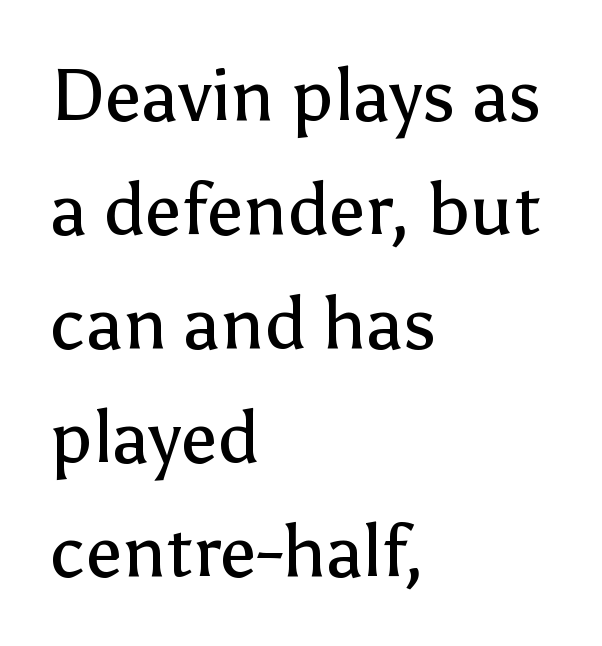
{"serif": "no", "italic": "no", "bold": "no", "weight": "regular", "width": "normal", "stroke_contrast": "low", "x_height": "medium", "monospaced": "no", "underline": "no", "align": "left", "line_spacing": "normal", "line_spacing_ratio": 1.56, "letter_spacing": "normal", "letter_spacing_em": 0.0, "glyph_px": 73}
